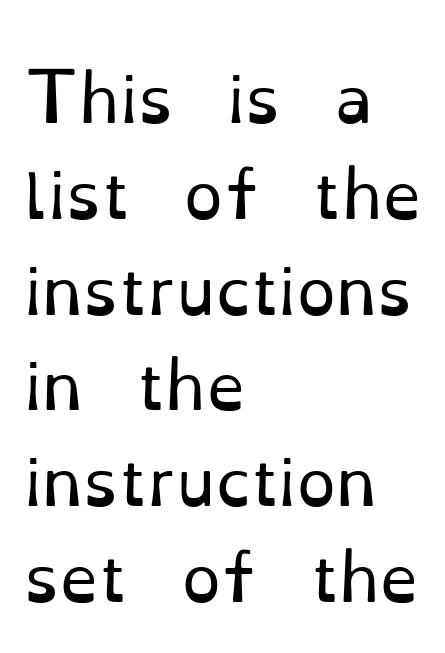
The image shows 63 px regular-weight serif type, upright; set left-aligned, normal line spacing (1.52x), normal letter spacing, not underlined; low stroke contrast and a small x-height.
